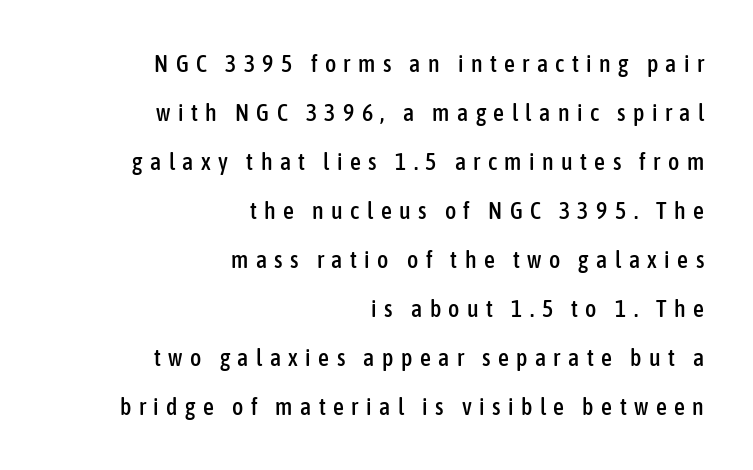
Tall strokes in this sample are plumb rather than angled. Rows of type keep a wide berth in the vertical direction. Glance below the letters and you will spot only blank space. In terms of letterspacing, this is a distinctly airy, spread setting.
